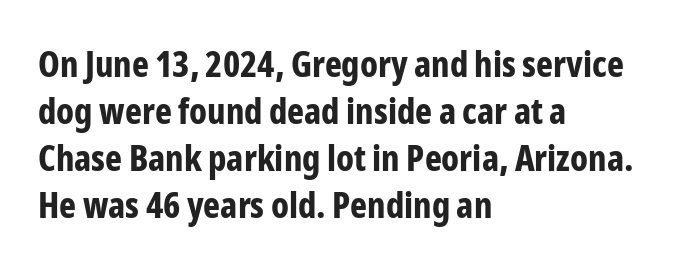
In terms of posture, this sample is upright. This sample is left-justified, so line endings fall wherever the words run out. Here the glyphs are tracked normally, forming tight word shapes. This is sans-serif lettering, the kind often seen on screens and signage. The gap between lines stays unmarked.
